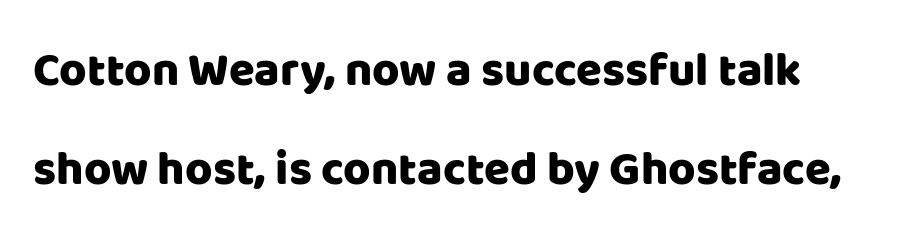
The image shows 47 px sans-serif type, upright; set left-aligned, loose line spacing (2.1x), normal letter spacing, not underlined; low stroke contrast and a large x-height.
